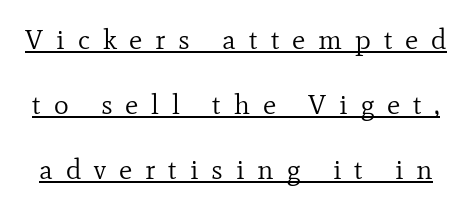
The image shows 28 px regular-weight serif type, upright; set loose line spacing (2.32x), unusually wide letter spacing (+0.46 em), underlined; low stroke contrast and a small x-height.
